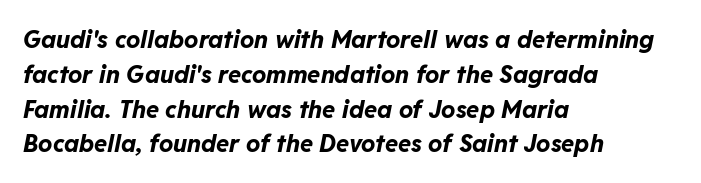
{"italic": "yes", "lean": "right", "slant_degrees": 11, "bold": "yes", "underline": "no", "align": "left", "line_spacing": "normal", "line_spacing_ratio": 1.45, "letter_spacing": "normal", "letter_spacing_em": 0.0, "glyph_px": 24}
